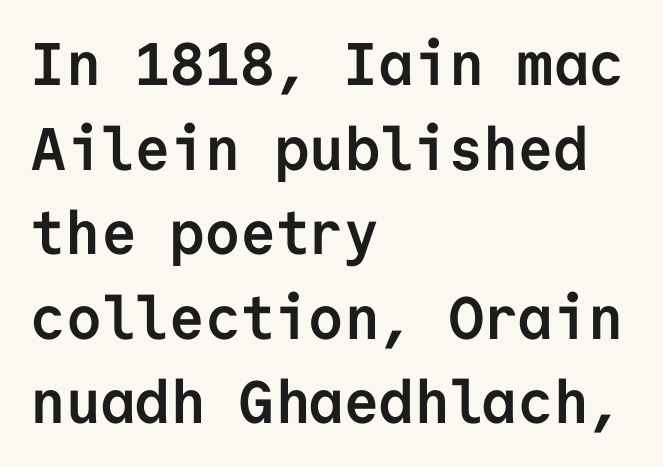
{"serif": "no", "italic": "no", "bold": "yes", "weight": "semibold", "width": "normal", "stroke_contrast": "low", "x_height": "medium", "monospaced": "yes", "underline": "no", "align": "left", "line_spacing": "normal", "line_spacing_ratio": 1.41, "letter_spacing": "normal", "letter_spacing_em": 0.0, "glyph_px": 60}
